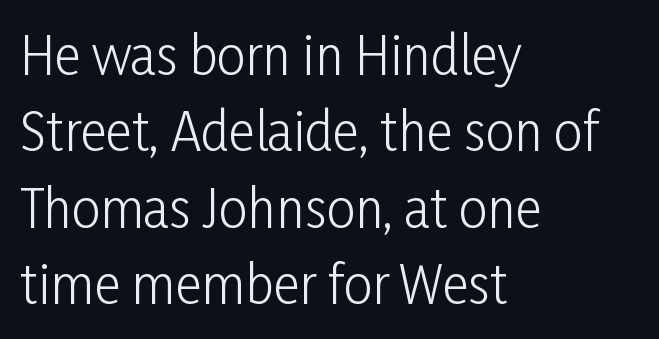
{"serif": "no", "italic": "no", "bold": "no", "weight": "light", "width": "condensed", "stroke_contrast": "low", "x_height": "medium", "monospaced": "no", "underline": "no", "align": "left", "line_spacing": "normal", "line_spacing_ratio": 1.5, "letter_spacing": "normal", "letter_spacing_em": 0.0, "glyph_px": 51}
